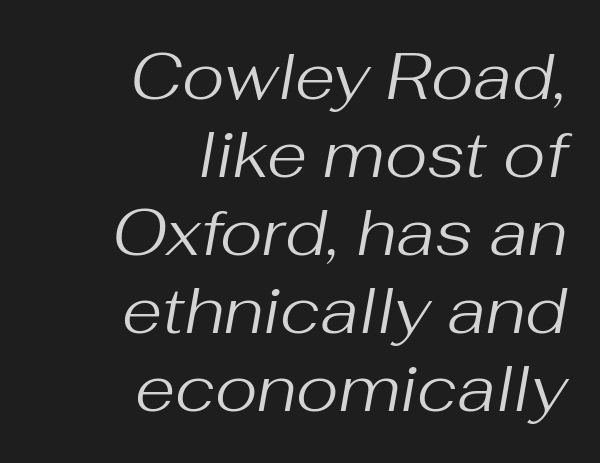
Q: Is the text bold? A: No.
Q: Is the text italic (slanted)? A: Yes, it leans right by about 10 degrees.
Q: Is the text underlined? A: No.
Q: How is the paragraph aligned? A: Right-aligned.
Q: Is the spacing between letters normal or unusually wide? A: Normal.
Q: Width (condensed, normal, or wide)? A: Normal.
Q: Stroke contrast? A: Medium.
Q: x-height? A: Medium.
Q: Monospaced? A: No.
